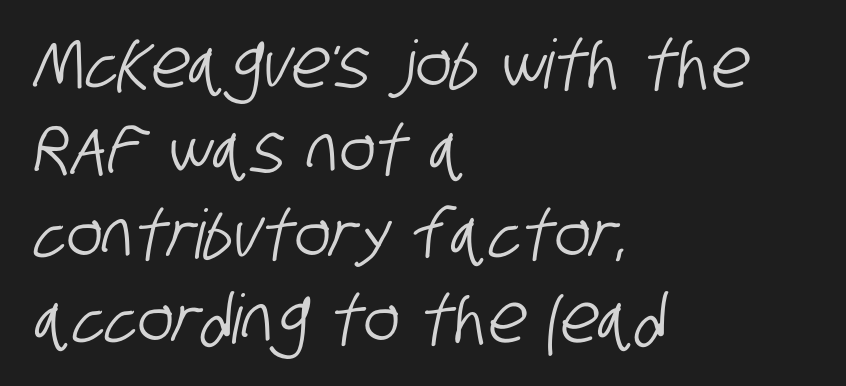
Q: Is the typeface a serif or a sans-serif typeface? A: Sans-serif.
Q: Is the text underlined? A: No.
Q: How is the paragraph aligned? A: Left-aligned.
Q: Is the spacing between letters normal or unusually wide? A: Normal.
Q: Is the spacing between lines tight, normal or loose? A: Normal.
Q: Width (condensed, normal, or wide)? A: Condensed.
Q: Stroke contrast? A: Low.
Q: x-height? A: Large.
Q: Monospaced? A: No.
